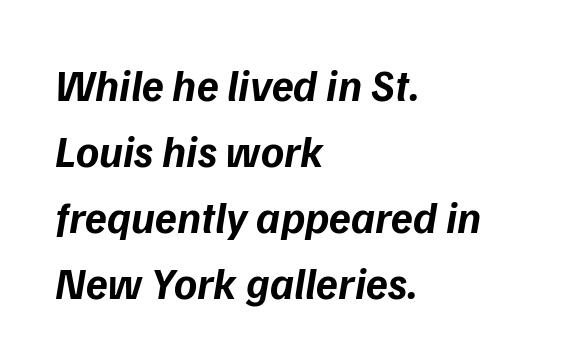
The setting favours the left margin, as ordinary paragraphs usually do. These lines carry a lot of weight — the face is fully bold. Students, note that the glyphs here touch the page at normal intervals. The rows are spaced the way most documents space them. The gap between lines stays unmarked. Spacing verdict: proportional, widths tailored to each character.
